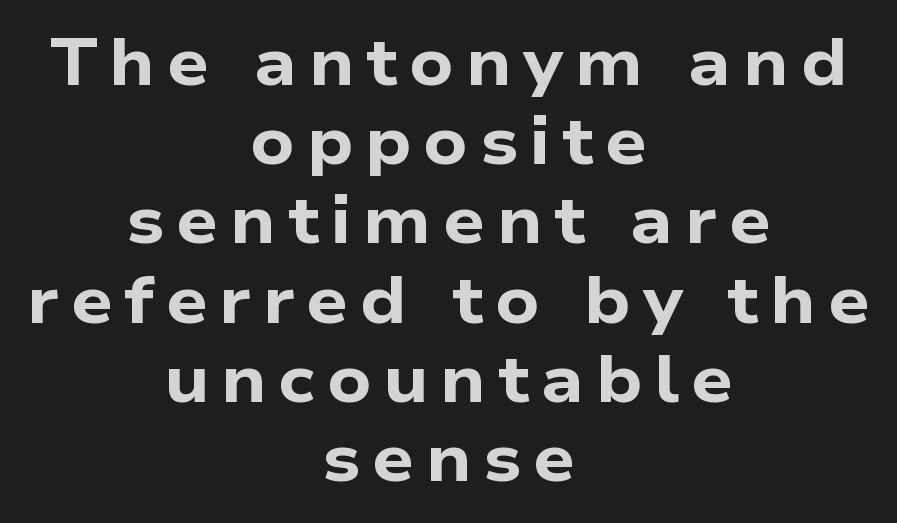
The paragraph shown floats in the horizontal middle. Classification — sans serif. Compared with an ordinary text face, these strokes are far heavier — a full bold. Varying glyph widths throughout — classic text-font behaviour.
